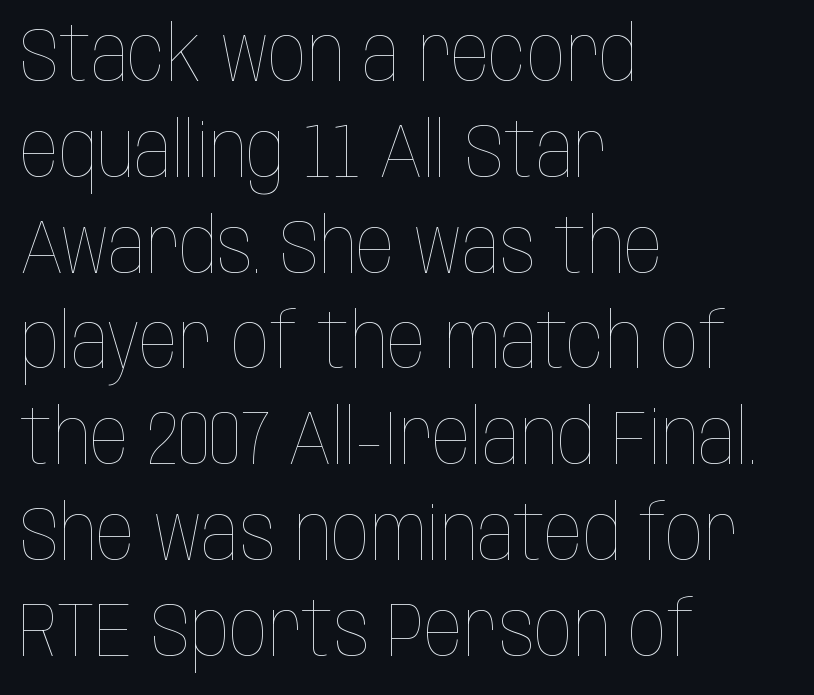
The image shows 76 px thin, condensed type, upright; set left-aligned, normal line spacing (1.26x), normal letter spacing, not underlined; low stroke contrast and a large x-height.
